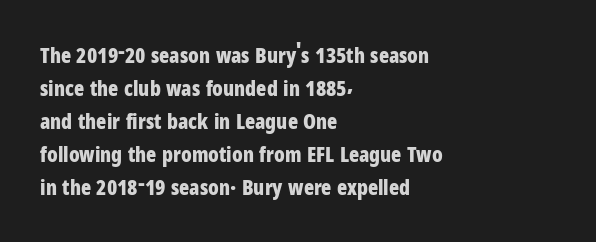
The sample has been set heavy, in full bold. Any mark beneath the type? The region is blank. The ragged edge is on the right, which tells us the setting is flush left. This sample uses plain, unmodified letter spacing. Posture: vertical. Does the leading feel generous? No, just average.
